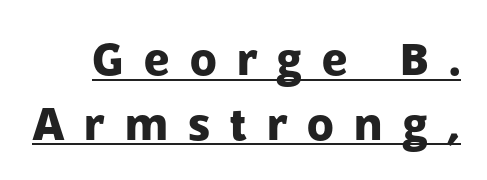
Q: Is the text bold? A: Yes.
Q: Is the text italic (slanted)? A: No, it is upright.
Q: Is the typeface a serif or a sans-serif typeface? A: Sans-serif.
Q: Is the text underlined? A: Yes.
Q: Is the spacing between letters normal or unusually wide? A: Unusually wide.
Q: Is the spacing between lines tight, normal or loose? A: Normal.
Q: Width (condensed, normal, or wide)? A: Normal.
Q: Stroke contrast? A: Low.
Q: x-height? A: Medium.
Q: Monospaced? A: No.
